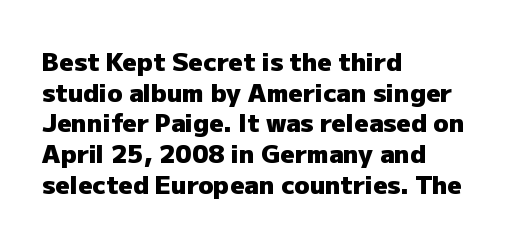
{"italic": "no", "bold": "yes", "underline": "no", "align": "left", "line_spacing_ratio": 1.23, "letter_spacing": "normal", "letter_spacing_em": 0.0, "glyph_px": 25}
